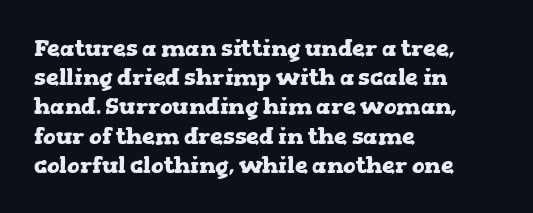
The image shows 23 px bold type, upright; set left-aligned, normal line spacing (1.27x), normal letter spacing, not underlined.
